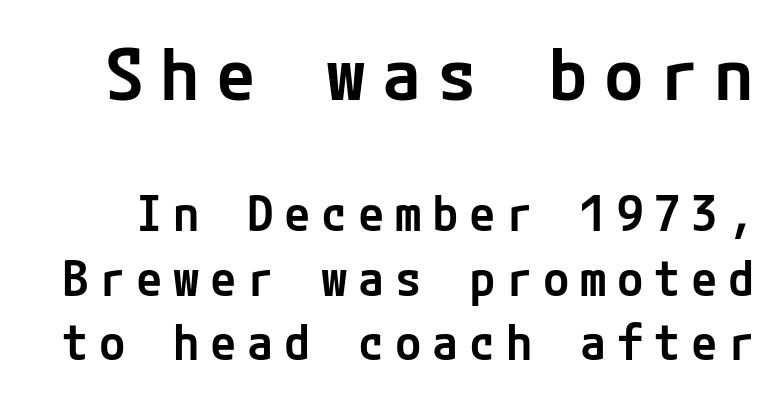
{"serif": "no", "italic": "no", "bold": "semi", "weight": "semibold", "width": "normal", "stroke_contrast": "low", "x_height": "medium", "underline": "no", "line_spacing": "normal", "line_spacing_ratio": 1.35, "letter_spacing": "wide", "letter_spacing_em": 0.22, "larger_block": "first", "size_ratio": 1.5, "glyph_px": 72}
